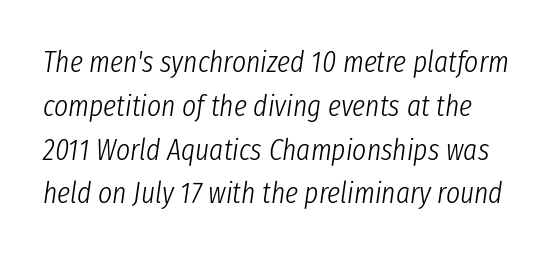
Decoration check: the copy has no underline. Tall strokes in this sample are angled rather than plumb. In terms of leading, this rendering sits right in the middle. This sample uses plain, unmodified letter spacing.
